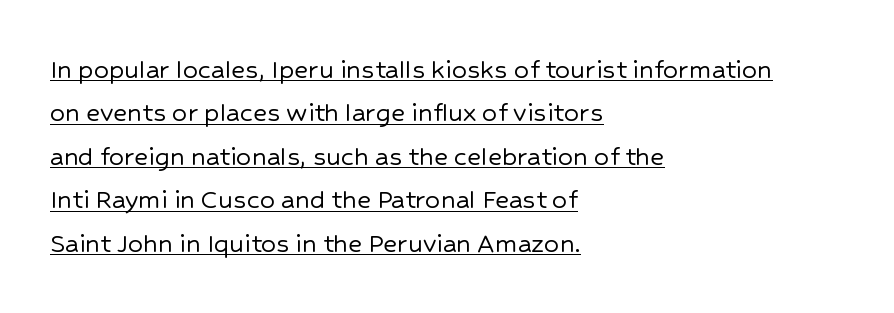
In terms of letterspacing, this is plain default setting. In terms of posture, this sample is upright. Leftover space on each line is placed entirely after the last word. Line spacing here is normal. In designer terms, the underline attribute is active on this setting. These lines are composed in type without serifs.
